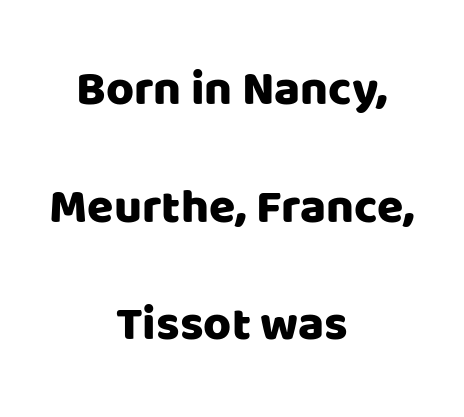
The image shows 48 px sans-serif type, upright; set centered, loose line spacing (2.45x), normal letter spacing, not underlined; low stroke contrast and a large x-height.
